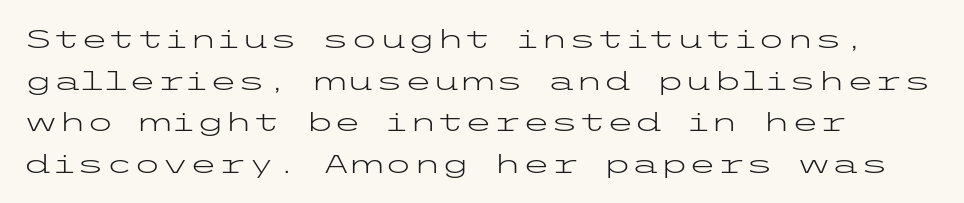
The image shows 26 px text type, upright; set left-aligned, normal line spacing (1.6x), normal letter spacing, not underlined.
